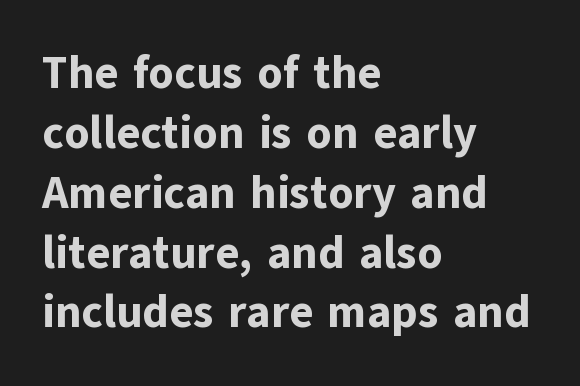
Q: Is the text bold? A: Yes.
Q: Is the text italic (slanted)? A: No, it is upright.
Q: Is the typeface a serif or a sans-serif typeface? A: Sans-serif.
Q: Is the text underlined? A: No.
Q: How is the paragraph aligned? A: Left-aligned.
Q: Is the spacing between letters normal or unusually wide? A: Normal.
Q: Is the spacing between lines tight, normal or loose? A: Normal.
Q: Width (condensed, normal, or wide)? A: Normal.
Q: Stroke contrast? A: Low.
Q: x-height? A: Medium.
Q: Monospaced? A: No.
